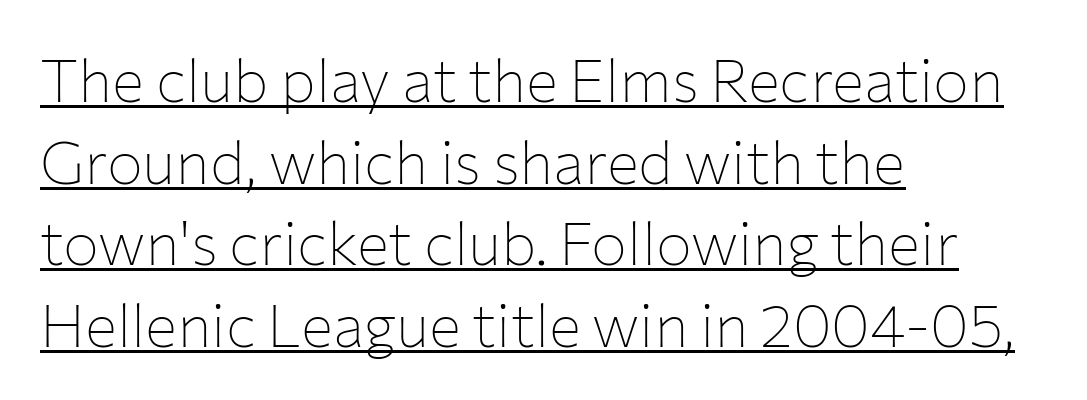
{"serif": "no", "italic": "no", "bold": "no", "weight": "thin", "width": "normal", "stroke_contrast": "low", "x_height": "medium", "monospaced": "no", "underline": "yes", "align": "left", "line_spacing": "normal", "line_spacing_ratio": 1.36, "letter_spacing": "normal", "letter_spacing_em": 0.0, "glyph_px": 60}
